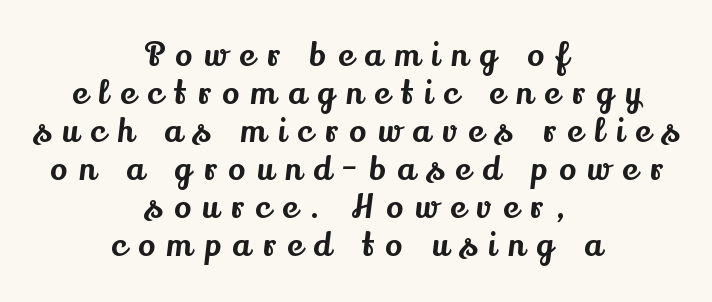
Q: Is the text italic (slanted)? A: Yes.
Q: Is the typeface a serif or a sans-serif typeface? A: Serif.
Q: Is the text underlined? A: No.
Q: How is the paragraph aligned? A: Centered.
Q: Is the spacing between letters normal or unusually wide? A: Unusually wide.
Q: Width (condensed, normal, or wide)? A: Normal.
Q: Stroke contrast? A: Medium.
Q: x-height? A: Small.
Q: Monospaced? A: No.
